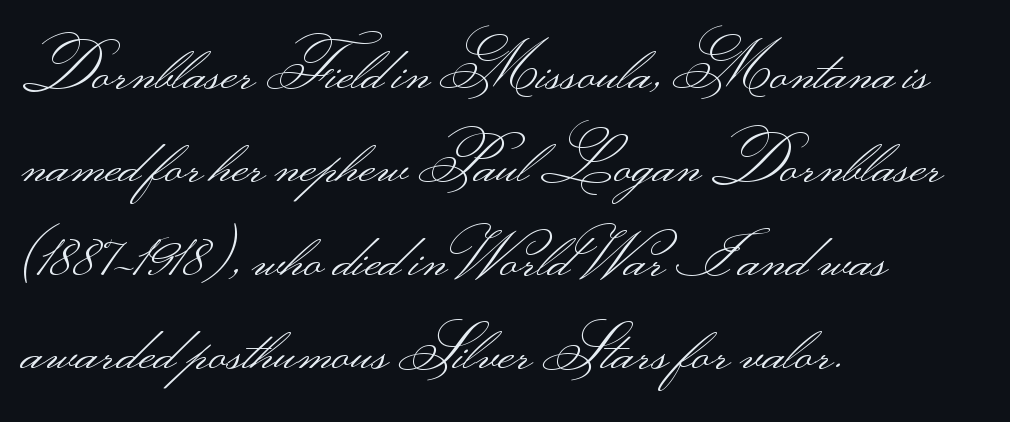
Q: Is the text bold? A: No.
Q: Is the text italic (slanted)? A: Yes.
Q: Is the typeface a serif or a sans-serif typeface? A: Sans-serif.
Q: Is the text underlined? A: No.
Q: How is the paragraph aligned? A: Left-aligned.
Q: Is the spacing between letters normal or unusually wide? A: Normal.
Q: Is the spacing between lines tight, normal or loose? A: Normal.
Q: Width (condensed, normal, or wide)? A: Wide.
Q: Stroke contrast? A: Medium.
Q: Monospaced? A: No.
